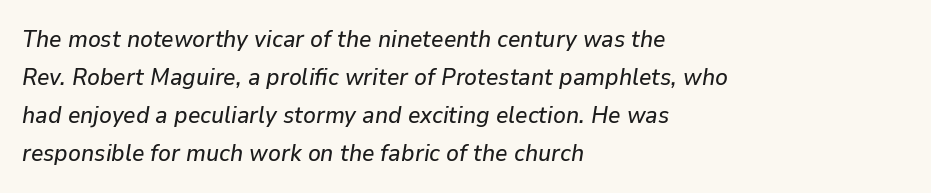
{"italic": "yes", "lean": "right", "slant_degrees": 9, "underline": "no", "align": "left", "line_spacing": "normal", "line_spacing_ratio": 1.59, "letter_spacing": "normal", "letter_spacing_em": 0.0, "glyph_px": 24}
